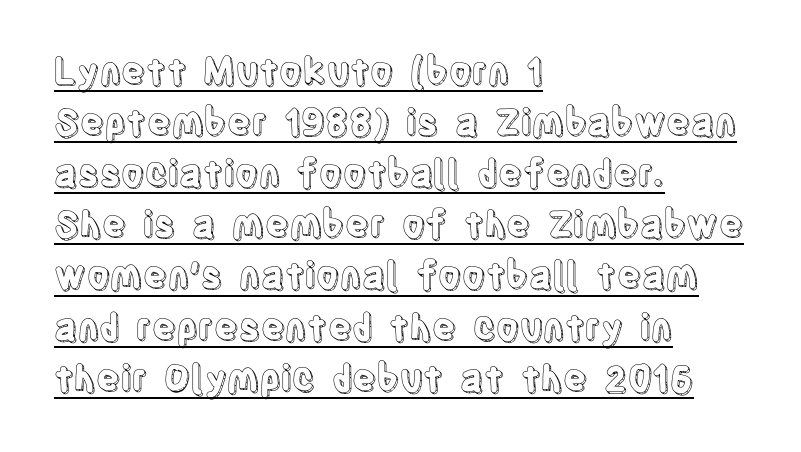
{"italic": "no", "width": "condensed", "x_height": "large", "monospaced": "no", "underline": "yes", "align": "left", "line_spacing": "normal", "line_spacing_ratio": 1.42, "letter_spacing": "normal", "letter_spacing_em": 0.0, "glyph_px": 36}
